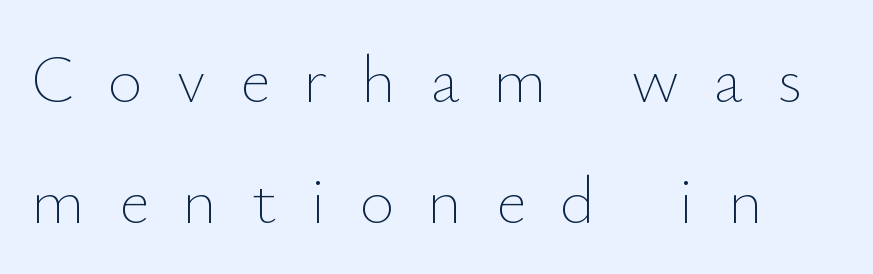
Stems here are at most as thick as an everyday book face. Each row of text sits above clean, open space. Characters follow at a spacing far wider than the type designer built in. No italicization has been applied; the sample stays upright. Do the characters align in a grid? No, the font is proportional.
